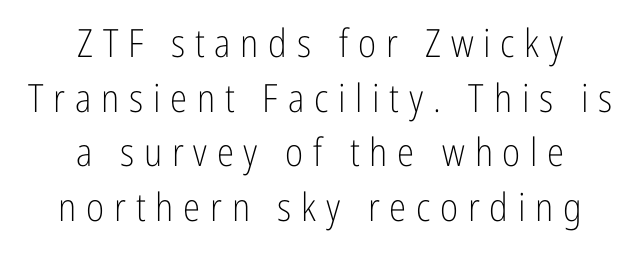
Q: Is the text bold? A: No.
Q: Is the text italic (slanted)? A: No, it is upright.
Q: Is the typeface a serif or a sans-serif typeface? A: Sans-serif.
Q: Is the text underlined? A: No.
Q: How is the paragraph aligned? A: Centered.
Q: Is the spacing between letters normal or unusually wide? A: Unusually wide.
Q: Is the spacing between lines tight, normal or loose? A: Normal.
Q: Width (condensed, normal, or wide)? A: Condensed.
Q: Stroke contrast? A: Low.
Q: x-height? A: Medium.
Q: Monospaced? A: No.
